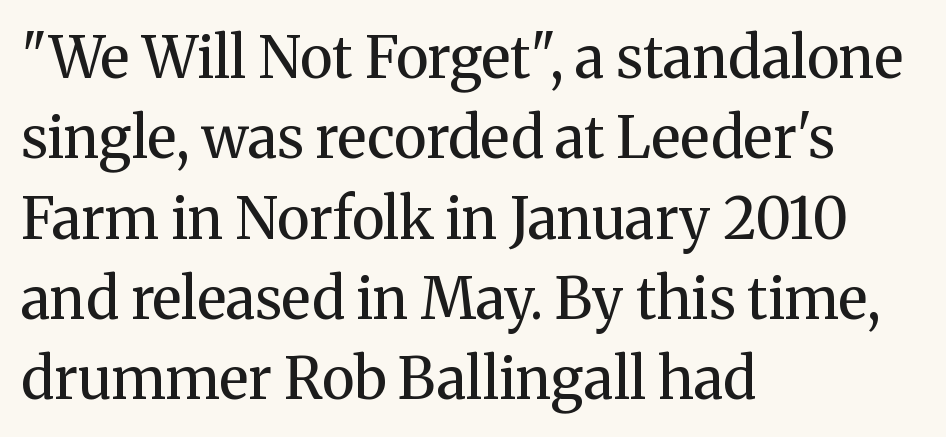
{"serif": "yes", "italic": "no", "bold": "no", "weight": "regular", "width": "normal", "stroke_contrast": "medium", "x_height": "medium", "monospaced": "no", "underline": "no", "align": "left", "line_spacing": "normal", "line_spacing_ratio": 1.41, "letter_spacing": "normal", "letter_spacing_em": 0.0, "glyph_px": 57}
